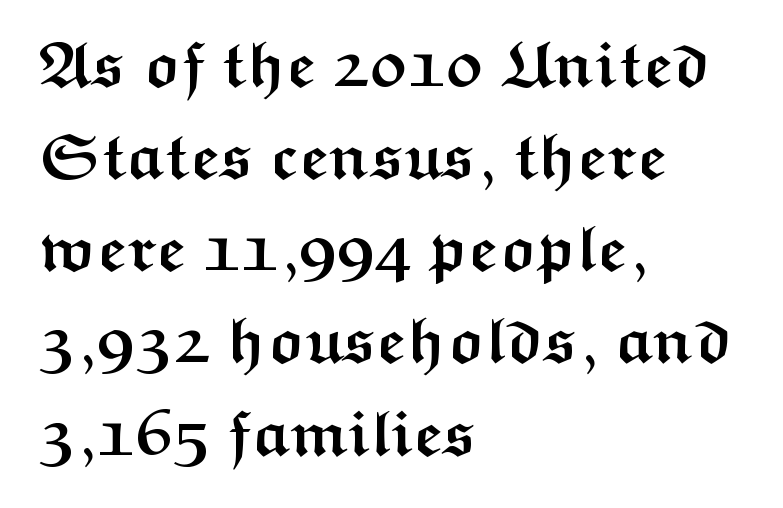
Does the leading feel generous? No, just average. The specimen reads as upright at a glance. Words float on clear page, feet unadorned. Unlike a traditional serif, this face leaves its strokes unadorned.
